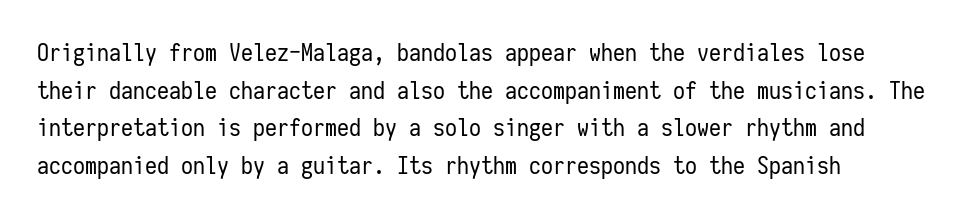
Q: Is the text bold? A: No.
Q: Is the text italic (slanted)? A: No, it is upright.
Q: Is the text underlined? A: No.
Q: Is the spacing between letters normal or unusually wide? A: Normal.
Q: Is the spacing between lines tight, normal or loose? A: Normal.
